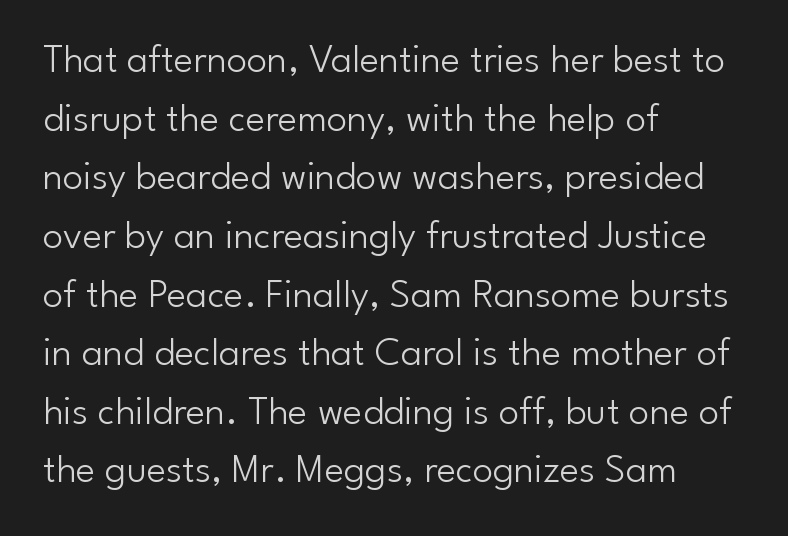
The image shows 41 px light sans-serif type, upright; set left-aligned, normal line spacing (1.43x), normal letter spacing, not underlined; low stroke contrast and a small x-height.
